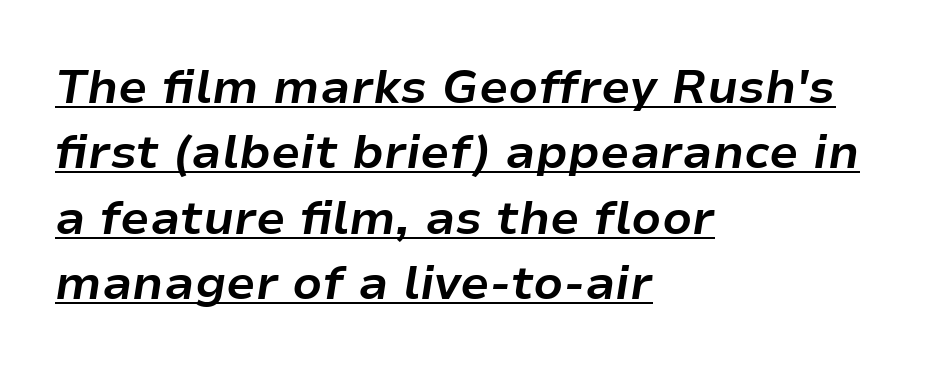
The lines in this sample share a left origin and differ only in where they stop. A rule runs beneath these lines of type. Posture: slanted. Thick stems and heavy bowls — unmistakably bold. Nobody touched the tracking dial on this one. The lines sit at an ordinary, default distance from one another.
